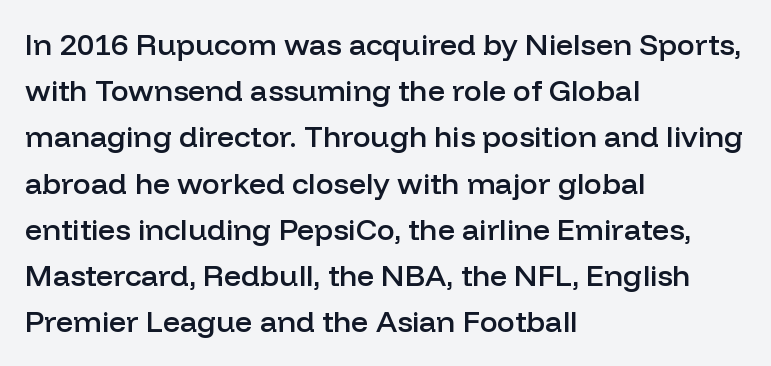
This is roman type, the default non-slanted kind. Descender tails drop into unmarked territory. Typographically, this falls in the sans-serif category. The typesetter chose a ragged-right arrangement here. Letter spacing: default. The characters look somewhat weighty, a semibold short of true bold.
